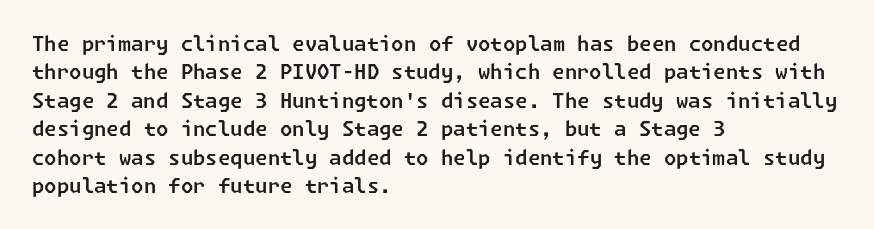
{"underline": "no", "align": "left", "line_spacing": "normal", "line_spacing_ratio": 1.42, "letter_spacing": "normal", "letter_spacing_em": 0.0, "glyph_px": 20}
